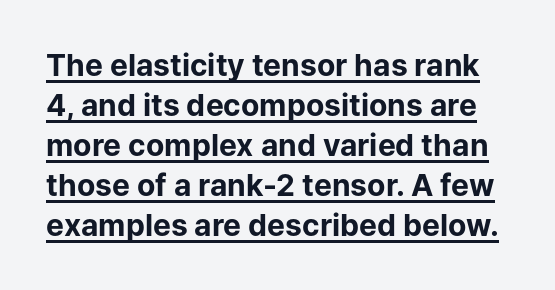
The image shows 30 px bold sans-serif type, upright; set normal line spacing (1.33x), normal letter spacing, underlined; low stroke contrast and a medium x-height.
